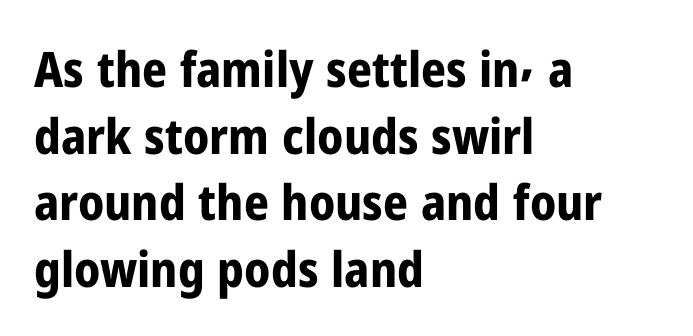
{"serif": "no", "italic": "no", "bold": "yes", "weight": "bold", "width": "condensed", "stroke_contrast": "low", "x_height": "medium", "monospaced": "no", "underline": "no", "align": "left", "line_spacing": "normal", "line_spacing_ratio": 1.36, "letter_spacing": "normal", "letter_spacing_em": 0.0, "glyph_px": 49}
